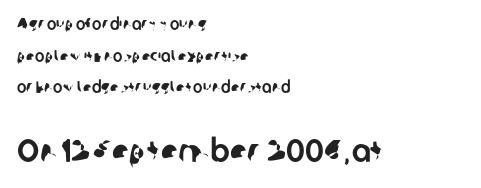
The following chunk of copy outweighs the initial chunk in type size. Teacher's note: observe the even left margin — that is flush-left alignment. The passage shown stacks its lines with a broad gap. Here the glyphs are tracked normally, forming tight word shapes. This sample uses a sans-serif face. Descender tails drop into unmarked territory.
